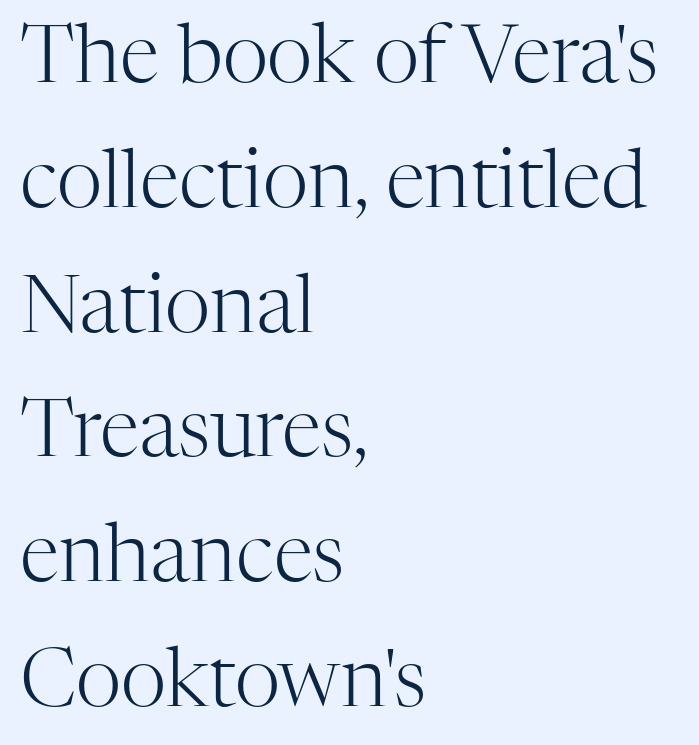
{"serif": "yes", "italic": "no", "bold": "no", "weight": "light", "width": "normal", "stroke_contrast": "high", "x_height": "medium", "monospaced": "no", "underline": "no", "align": "left", "line_spacing": "normal", "line_spacing_ratio": 1.56, "letter_spacing": "normal", "letter_spacing_em": 0.0, "glyph_px": 80}
